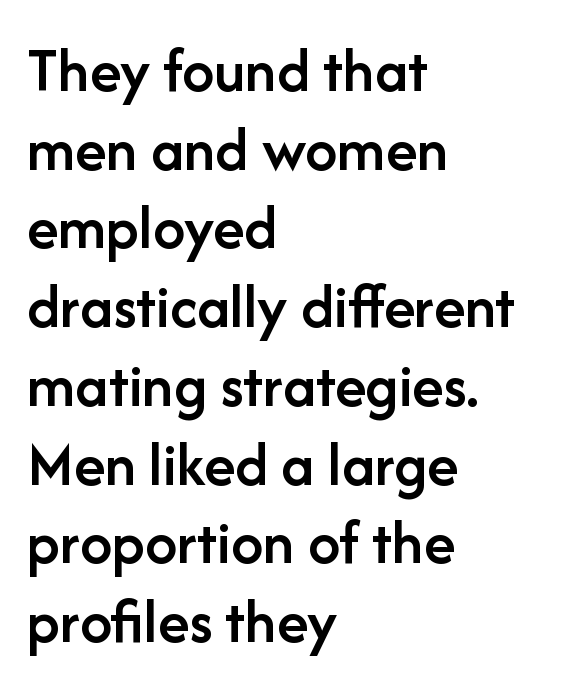
The image shows 64 px semibold sans-serif type, upright; set left-aligned, line spacing 1.23x, normal letter spacing, not underlined; low stroke contrast and a medium x-height.
